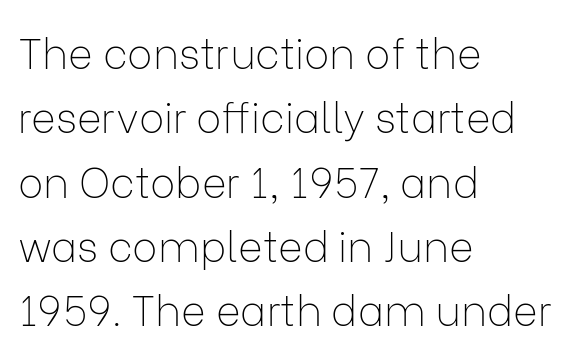
Q: Is the text bold? A: No.
Q: Is the text italic (slanted)? A: No, it is upright.
Q: Is the typeface a serif or a sans-serif typeface? A: Sans-serif.
Q: Is the text underlined? A: No.
Q: How is the paragraph aligned? A: Left-aligned.
Q: Is the spacing between letters normal or unusually wide? A: Normal.
Q: Is the spacing between lines tight, normal or loose? A: Normal.
Q: Width (condensed, normal, or wide)? A: Normal.
Q: Stroke contrast? A: Low.
Q: x-height? A: Medium.
Q: Monospaced? A: No.
